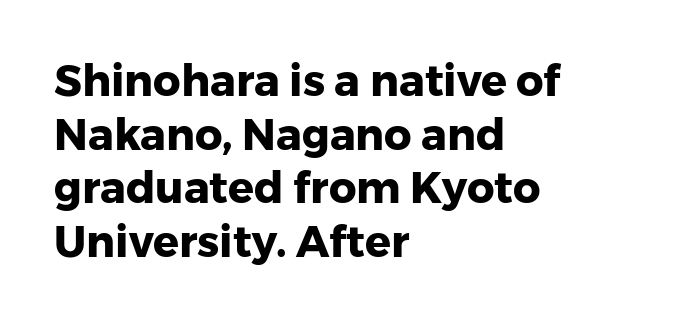
Q: Is the text bold? A: Yes.
Q: Is the text italic (slanted)? A: No, it is upright.
Q: Is the typeface a serif or a sans-serif typeface? A: Sans-serif.
Q: Is the text underlined? A: No.
Q: How is the paragraph aligned? A: Left-aligned.
Q: Is the spacing between letters normal or unusually wide? A: Normal.
Q: Is the spacing between lines tight, normal or loose? A: Normal.
Q: Width (condensed, normal, or wide)? A: Normal.
Q: Stroke contrast? A: Low.
Q: x-height? A: Medium.
Q: Monospaced? A: No.
